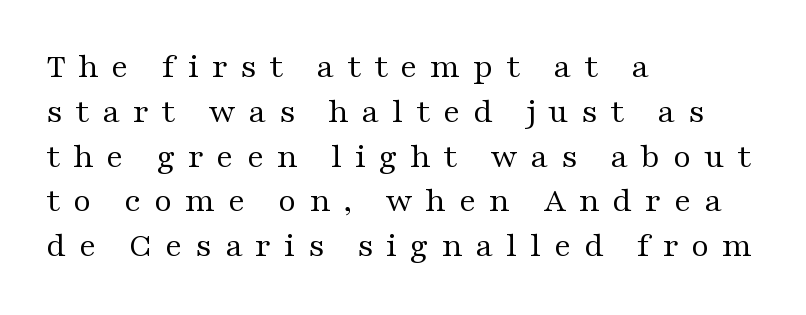
The lettering stays uniformly vertical, giving the passage a roman look. Which margin do the lines hug? The left one — the right edge is uneven. The designer left line spacing at the default. Compared with a typical body face, this is equally light or lighter still.
